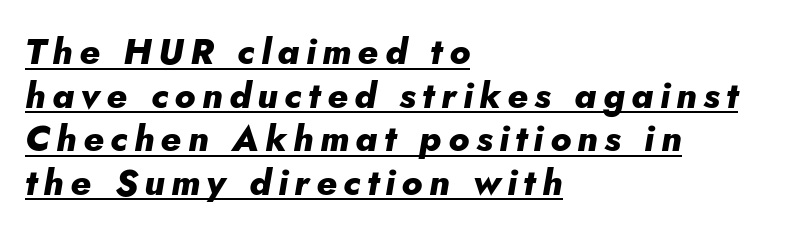
The image shows 36 px heavy type, italic (leaning right); set left-aligned, line spacing 1.21x, underlined; low stroke contrast and a small x-height.
